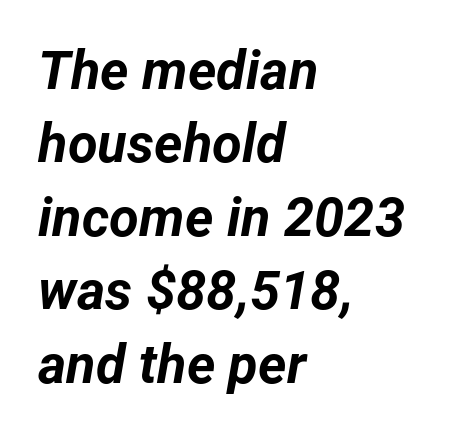
Q: Is the text bold? A: Yes.
Q: Is the text italic (slanted)? A: Yes, it leans right by about 12 degrees.
Q: Is the text underlined? A: No.
Q: How is the paragraph aligned? A: Left-aligned.
Q: Is the spacing between letters normal or unusually wide? A: Normal.
Q: Is the spacing between lines tight, normal or loose? A: Normal.
Q: Width (condensed, normal, or wide)? A: Normal.
Q: Stroke contrast? A: Low.
Q: x-height? A: Medium.
Q: Monospaced? A: No.
